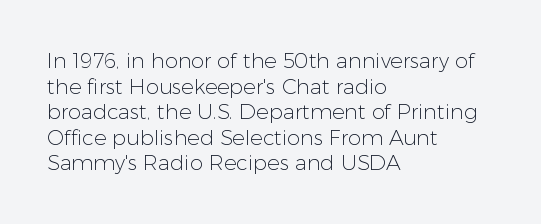
Does extra space separate the letters? No, they use regular spacing. The passage is arranged the way most books set body copy — flush left. The area under the type is left untouched. The face looks like a standard text weight, possibly lighter. Notice how the stems are strictly vertical — no italics here.
